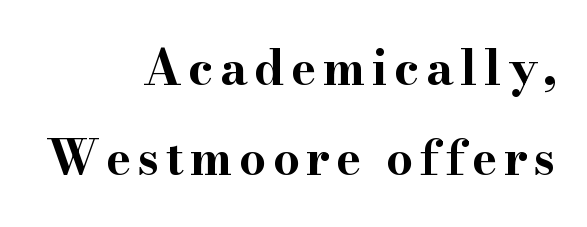
{"serif": "yes", "italic": "no", "bold": "yes", "weight": "bold", "width": "wide", "stroke_contrast": "high", "x_height": "small", "monospaced": "no", "underline": "no", "align": "right", "line_spacing_ratio": 1.88, "glyph_px": 48}
